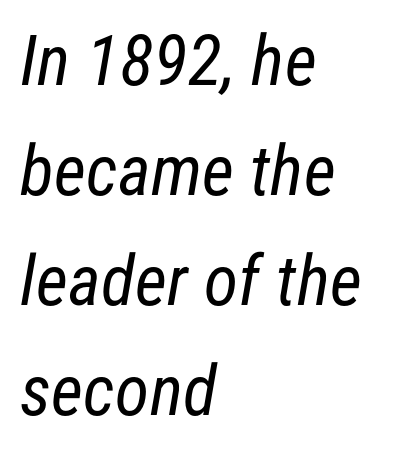
Q: Is the text bold? A: No.
Q: Is the typeface a serif or a sans-serif typeface? A: Sans-serif.
Q: Is the text underlined? A: No.
Q: How is the paragraph aligned? A: Left-aligned.
Q: Is the spacing between letters normal or unusually wide? A: Normal.
Q: Is the spacing between lines tight, normal or loose? A: Normal.
Q: Width (condensed, normal, or wide)? A: Condensed.
Q: Stroke contrast? A: Low.
Q: x-height? A: Medium.
Q: Monospaced? A: No.
